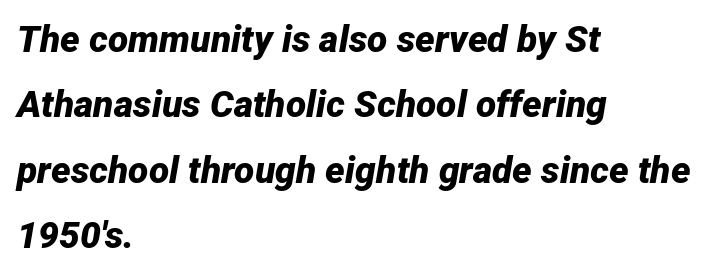
{"italic": "yes", "lean": "right", "slant_degrees": 12, "bold": "yes", "weight": "bold", "width": "normal", "stroke_contrast": "low", "x_height": "medium", "monospaced": "no", "underline": "no", "align": "left", "line_spacing_ratio": 1.77, "letter_spacing": "normal", "letter_spacing_em": 0.0, "glyph_px": 37}
